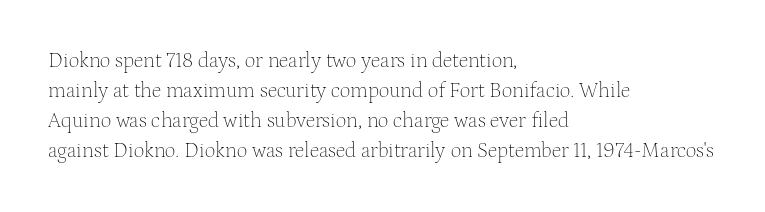
Compared with typical body copy, the letter spacing here is the same. The text block is weighted toward the left margin, trailing off unevenly rightward. The foot of each line stays bare and open. Evenly set lines give the paragraph a standard silhouette. Stroke thickness stays within the range of a standard reading face or lighter.
